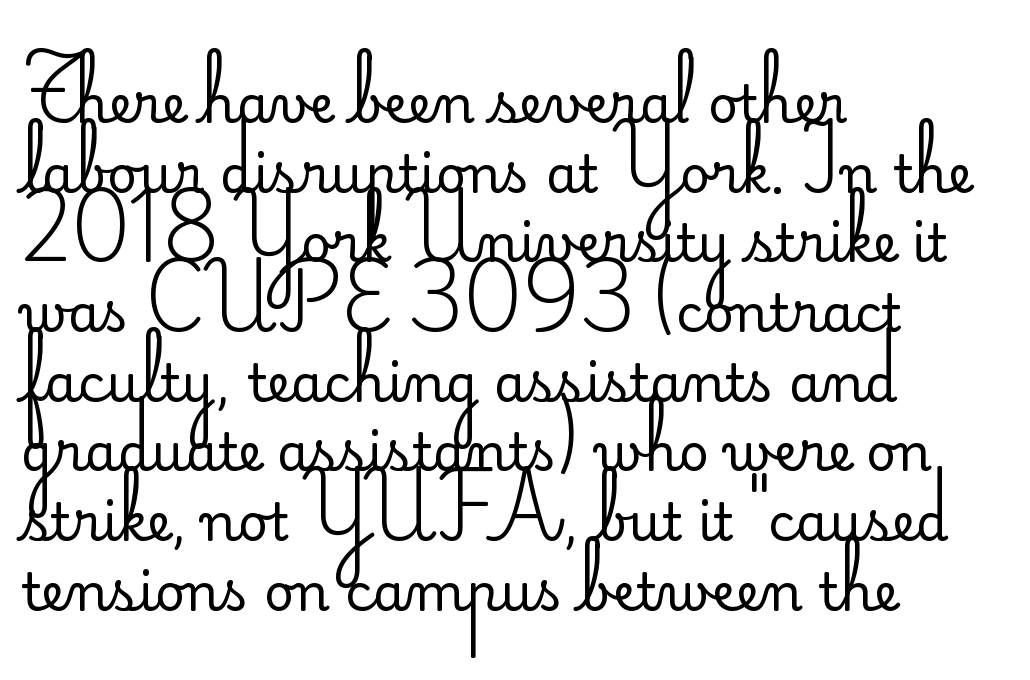
The image shows 52 px regular-weight sans-serif type, upright; set left-aligned, normal line spacing (1.34x), normal letter spacing, not underlined; low stroke contrast and a small x-height.
